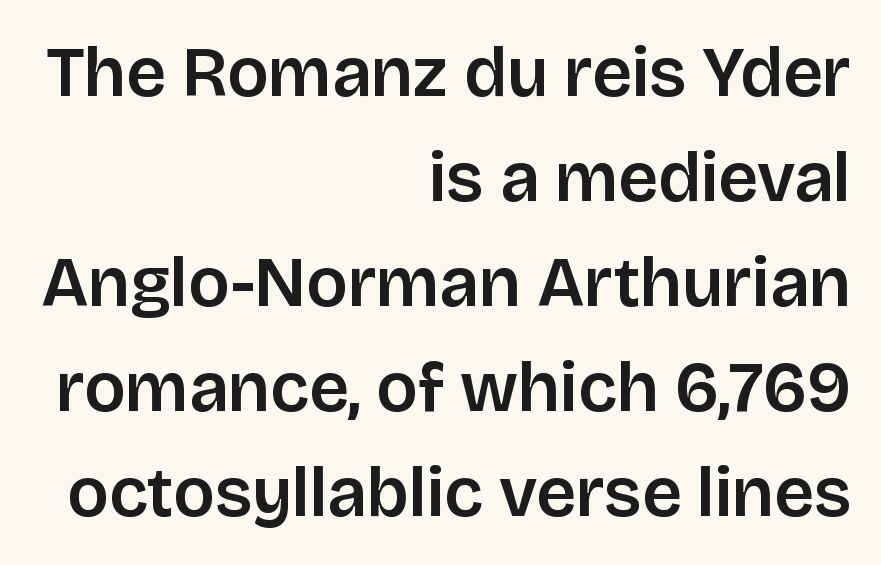
Q: Is the text italic (slanted)? A: No, it is upright.
Q: Is the typeface a serif or a sans-serif typeface? A: Sans-serif.
Q: Is the text underlined? A: No.
Q: How is the paragraph aligned? A: Right-aligned.
Q: Is the spacing between letters normal or unusually wide? A: Normal.
Q: Is the spacing between lines tight, normal or loose? A: Normal.
Q: Width (condensed, normal, or wide)? A: Normal.
Q: Stroke contrast? A: Low.
Q: x-height? A: Large.
Q: Monospaced? A: No.
